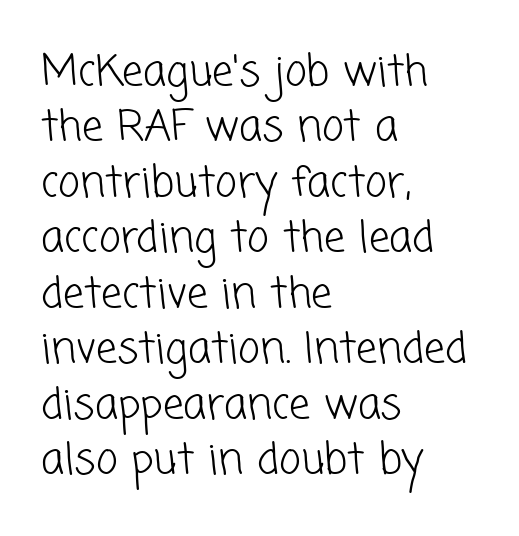
Q: Is the text bold? A: No.
Q: Is the typeface a serif or a sans-serif typeface? A: Sans-serif.
Q: Is the text underlined? A: No.
Q: How is the paragraph aligned? A: Left-aligned.
Q: Is the spacing between letters normal or unusually wide? A: Normal.
Q: Is the spacing between lines tight, normal or loose? A: Normal.
Q: Width (condensed, normal, or wide)? A: Normal.
Q: Stroke contrast? A: Low.
Q: x-height? A: Medium.
Q: Monospaced? A: No.
